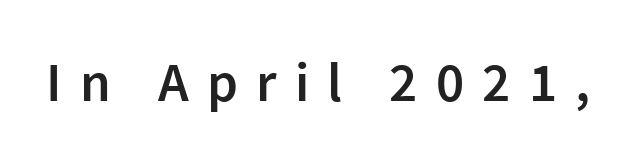
{"serif": "no", "italic": "no", "bold": "semi", "weight": "semibold", "width": "normal", "stroke_contrast": "low", "x_height": "medium", "monospaced": "no", "underline": "no", "letter_spacing": "wide", "letter_spacing_em": 0.33, "glyph_px": 55}
